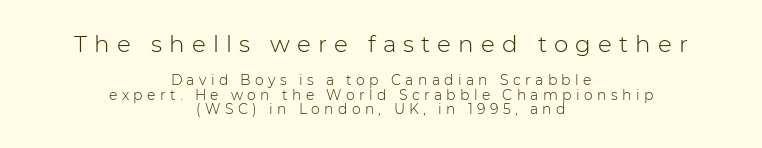
Q: Is the text bold? A: No.
Q: Is the text italic (slanted)? A: No, it is upright.
Q: Is the text underlined? A: No.
Q: How is the paragraph aligned? A: Centered.
Q: Is the spacing between letters normal or unusually wide? A: Unusually wide.
Q: Is the spacing between lines tight, normal or loose? A: Tight.
Q: Which block of text is set in a larger size, the first (top) or the second (bottom)? A: The first (top) one.
